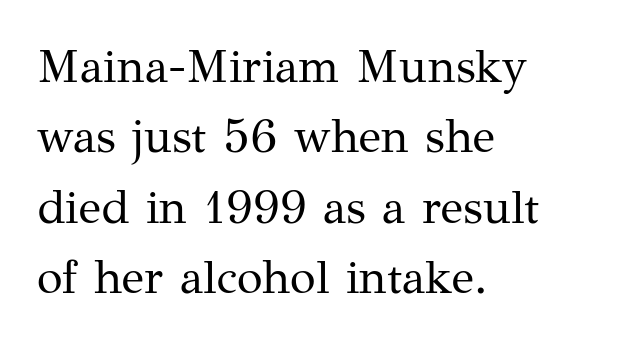
{"serif": "yes", "italic": "no", "bold": "no", "weight": "regular", "width": "normal", "stroke_contrast": "medium", "x_height": "medium", "monospaced": "no", "underline": "no", "align": "left", "line_spacing": "normal", "line_spacing_ratio": 1.5, "letter_spacing": "normal", "letter_spacing_em": 0.0, "glyph_px": 47}
